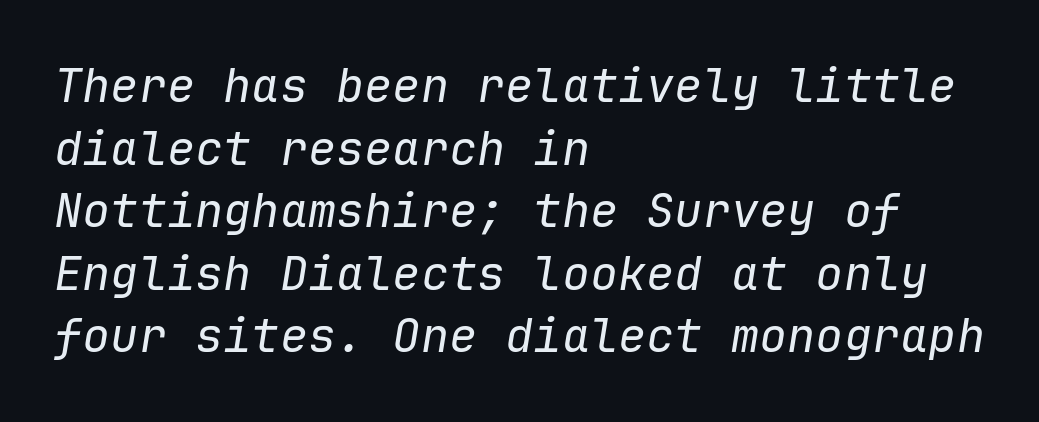
The passage shown leans; its letterforms are oblique. Horizontally, the lines are justified to the leading edge only. Caption: face not bold, strokes unweighted. Every character here occupies the same horizontal width, giving the sample a typewriter-like rhythm. The line texture is even and compact thanks to regular tracking.
